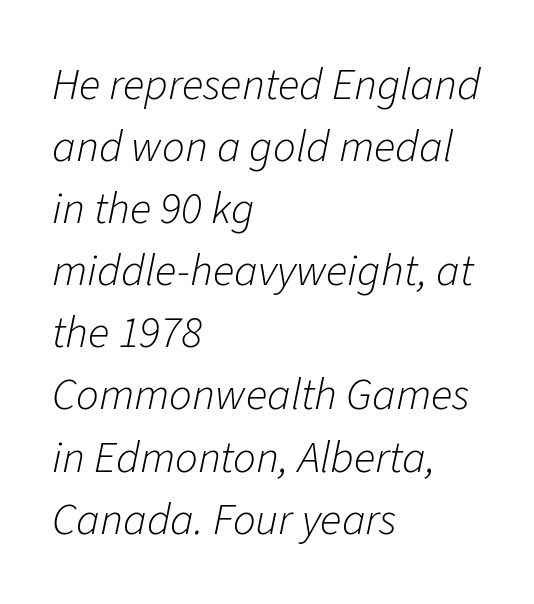
{"italic": "yes", "lean": "right", "slant_degrees": 11, "bold": "no", "weight": "light", "width": "normal", "stroke_contrast": "low", "x_height": "medium", "monospaced": "no", "underline": "no", "align": "left", "line_spacing": "normal", "line_spacing_ratio": 1.38, "letter_spacing": "normal", "letter_spacing_em": 0.0, "glyph_px": 45}
